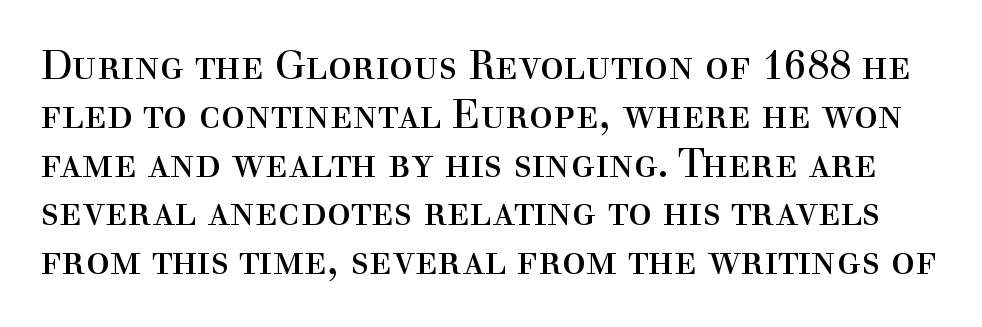
The font sits on the lighter half of the weight spectrum, regular included. Is this a fixed-width face? No — the glyphs have proportional, varying widths. Does the type have serifs? Yes, each stem ends in a small foot. Nobody touched the tracking dial on this one.
